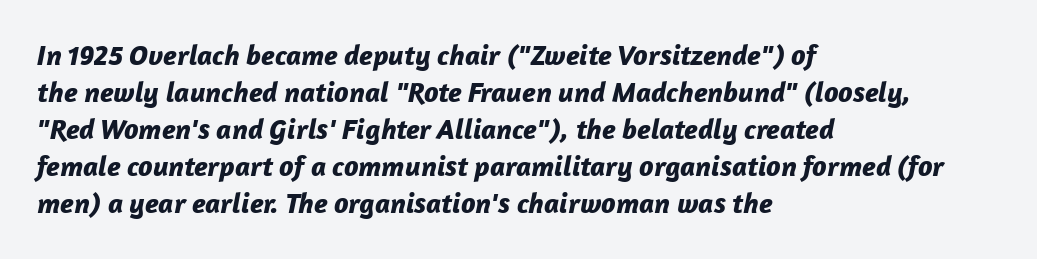
{"italic": "yes", "lean": "right", "slant_degrees": 12, "bold": "yes", "weight": "bold", "width": "normal", "stroke_contrast": "low", "x_height": "medium", "monospaced": "no", "underline": "no", "align": "left", "line_spacing": "normal", "line_spacing_ratio": 1.28, "letter_spacing": "normal", "letter_spacing_em": 0.0, "glyph_px": 29}
